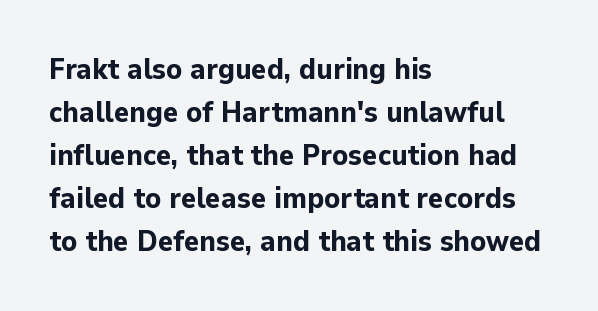
A sans-serif font was chosen for this passage. The tracking reads as untouched default to a designer's eye. A normal amount of white space separates one row of letters from the next. Heavy, bold letterforms. A typesetter would call this proportional, since set widths differ per character. Does the lettering tilt? It doesn't — this is upright.
